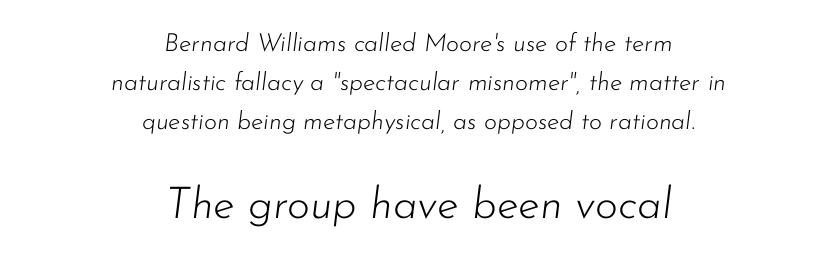
If you drew a line through each stem, it would be angled. Horizontal bands of white between lines are of average thickness. The letters look calm and open, with moderate or lighter stems. Proportional: the letters do not fall into vertical columns.
